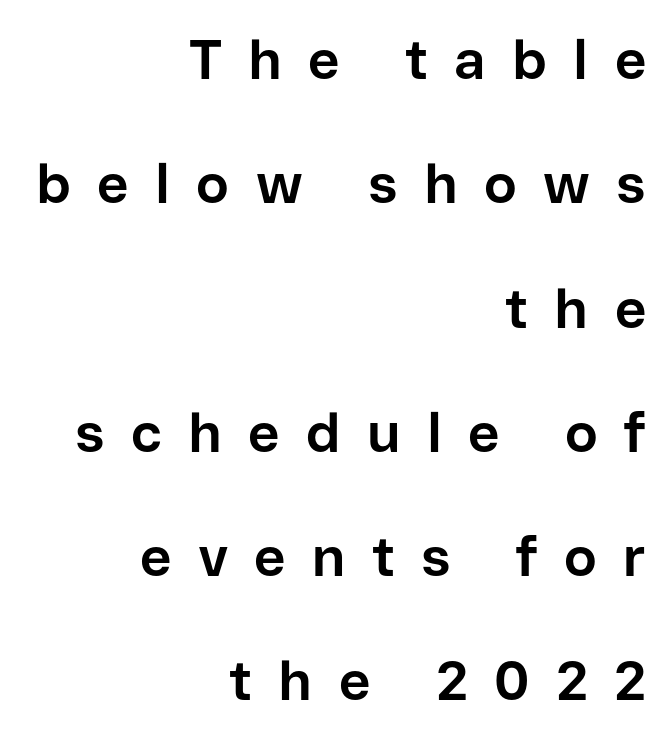
Q: Is the text bold? A: Yes.
Q: Is the text italic (slanted)? A: No, it is upright.
Q: Is the typeface a serif or a sans-serif typeface? A: Sans-serif.
Q: Is the text underlined? A: No.
Q: How is the paragraph aligned? A: Right-aligned.
Q: Is the spacing between letters normal or unusually wide? A: Unusually wide.
Q: Is the spacing between lines tight, normal or loose? A: Loose.
Q: Width (condensed, normal, or wide)? A: Normal.
Q: Stroke contrast? A: Low.
Q: x-height? A: Medium.
Q: Monospaced? A: No.
